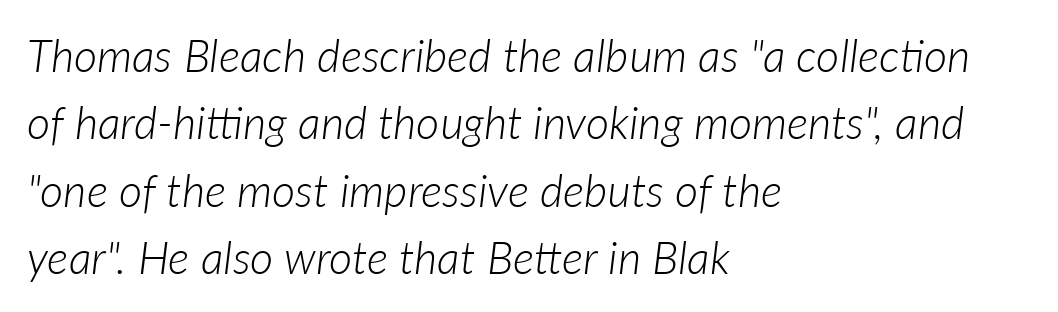
{"italic": "yes", "lean": "right", "slant_degrees": 7, "bold": "no", "weight": "light", "width": "normal", "stroke_contrast": "low", "x_height": "medium", "monospaced": "no", "underline": "no", "align": "left", "line_spacing": "normal", "line_spacing_ratio": 1.5, "letter_spacing": "normal", "letter_spacing_em": 0.0, "glyph_px": 45}
